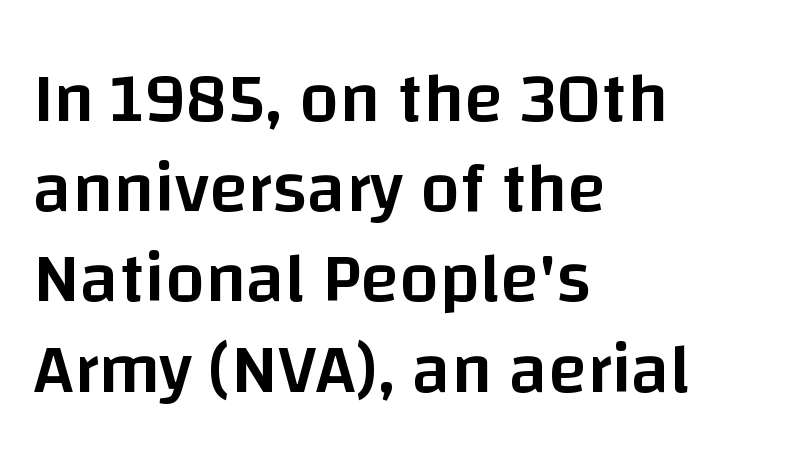
The letters advance in unequal steps, a hallmark of proportional type. This sample is left-justified, so line endings fall wherever the words run out. Horizontal bands of white between lines are of average thickness. The passage shown is semibold, sitting just below true bold. The passage shown is not underscored anywhere. The face used here is rendered with its standard letterfit.
